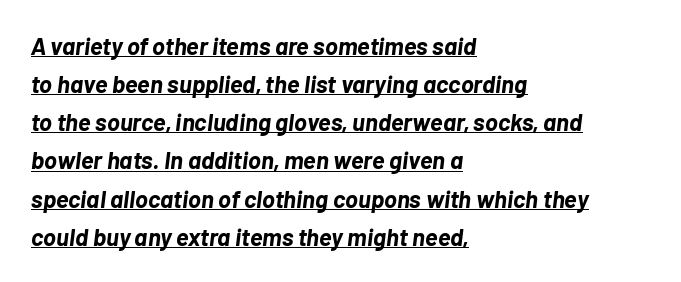
The image shows 24 px bold type, italic (leaning right); set left-aligned, normal line spacing (1.59x), normal letter spacing, underlined.
